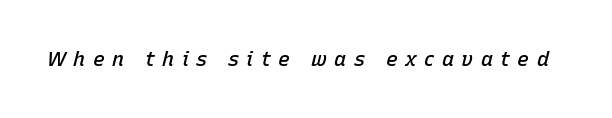
Q: Is the text bold? A: Semi-bold.
Q: Is the text italic (slanted)? A: Yes, it leans right by about 15 degrees.
Q: Is the text underlined? A: No.
Q: Is the spacing between letters normal or unusually wide? A: Unusually wide.
